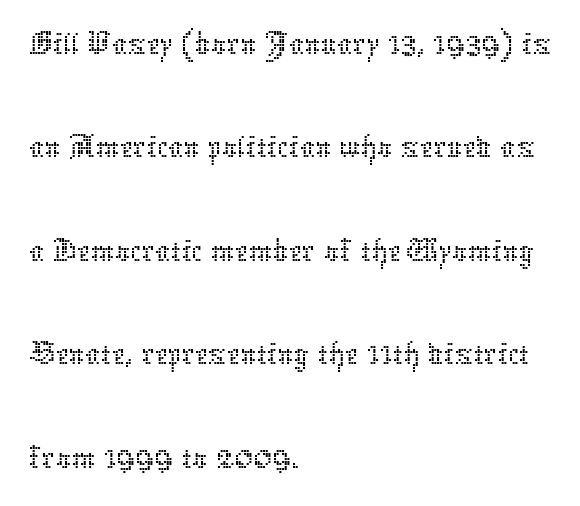
The image shows 75 px thin type, upright; set left-aligned, normal line spacing (1.38x), normal letter spacing, not underlined; low stroke contrast and a medium x-height.
